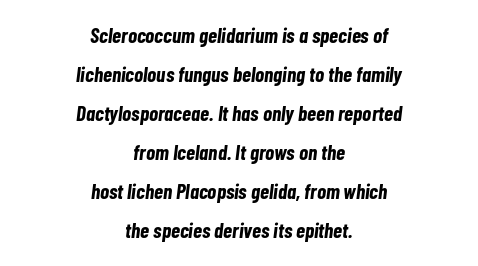
Just letters on the line, the space beneath them empty. Compared with a flush-left layout, this one balances lines on the center instead. Is the type slanted? Yes — the strokes lean at a clear angle. A full-strength bold gives these letters their thick strokes. Glyph-to-glyph distance matches everyday printed text.
